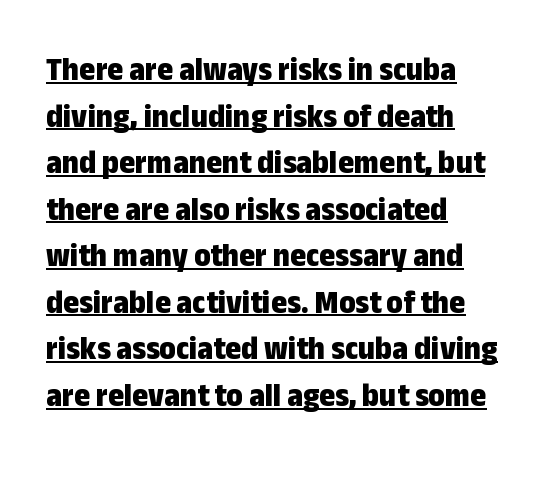
Nope, not italic — everything's standing straight. The passage is arranged the way most books set body copy — flush left. I'd describe the lettering as bold — thick and assertive. A typographer would call this underscored text. The face used here is proportionally spaced, like ordinary book or web type.
